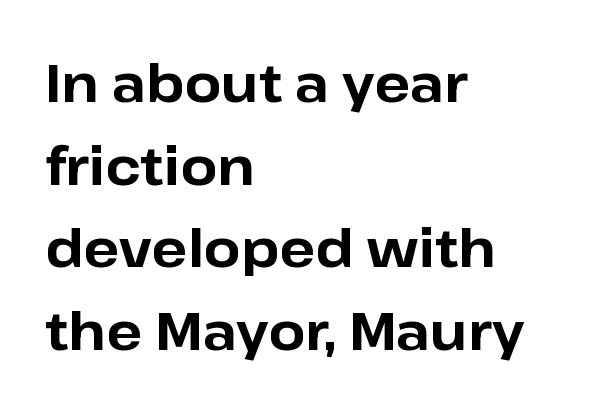
{"serif": "no", "italic": "no", "bold": "yes", "weight": "bold", "width": "normal", "stroke_contrast": "low", "x_height": "medium", "monospaced": "no", "underline": "no", "align": "left", "line_spacing": "normal", "line_spacing_ratio": 1.56, "letter_spacing": "normal", "letter_spacing_em": 0.0, "glyph_px": 53}
